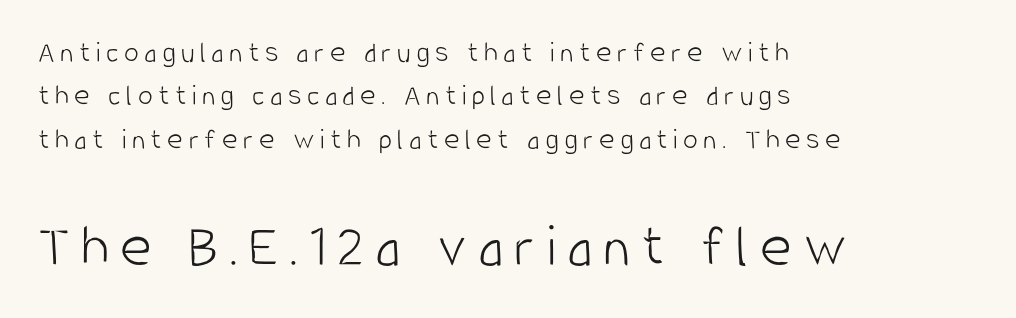
A sans-serif font was chosen for this passage. The setting favours the left margin, as ordinary paragraphs usually do. The designer left line spacing at the default. Nobody drew a line under any word here. The type sits square on the baseline with zero lean. A student would notice the bottom passage is typeset larger than what precedes it.
